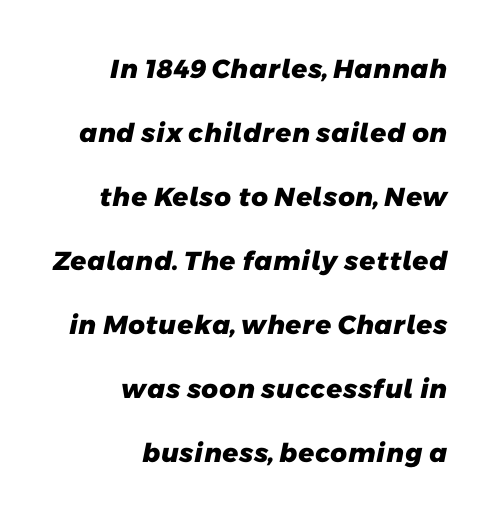
Q: Is the text bold? A: Yes.
Q: Is the text underlined? A: No.
Q: How is the paragraph aligned? A: Right-aligned.
Q: Is the spacing between letters normal or unusually wide? A: Normal.
Q: Is the spacing between lines tight, normal or loose? A: Loose.
